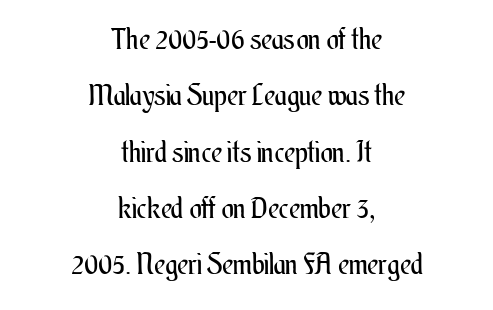
{"italic": "no", "bold": "no", "weight": "regular", "width": "condensed", "stroke_contrast": "medium", "x_height": "small", "monospaced": "no", "underline": "no", "align": "center", "line_spacing": "loose", "line_spacing_ratio": 1.94, "letter_spacing": "normal", "letter_spacing_em": 0.0, "glyph_px": 29}
